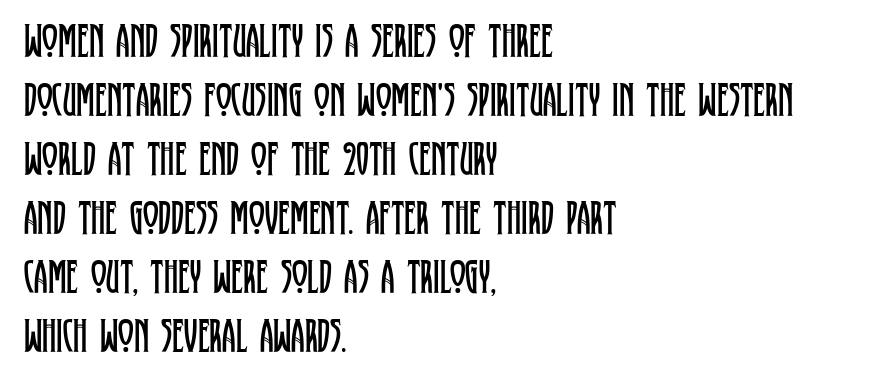
Where is the straight margin? On the left. You can tell from the footed stems that serif type was used. Posture: vertical. Caption: standard tracking, unaltered. This sample has the flowing, uneven cadence of proportional lettering. Honestly, there is no underline to notice here at all.
